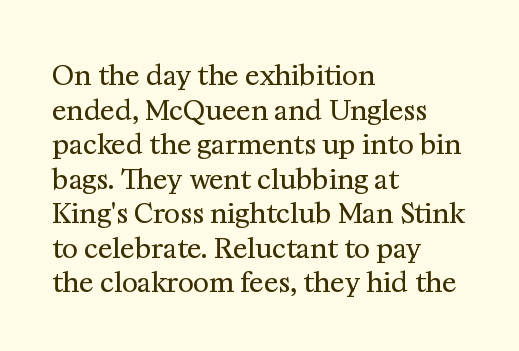
Q: Is the text bold? A: No.
Q: Is the text italic (slanted)? A: No, it is upright.
Q: Is the text underlined? A: No.
Q: How is the paragraph aligned? A: Left-aligned.
Q: Is the spacing between letters normal or unusually wide? A: Normal.
Q: Is the spacing between lines tight, normal or loose? A: Normal.
